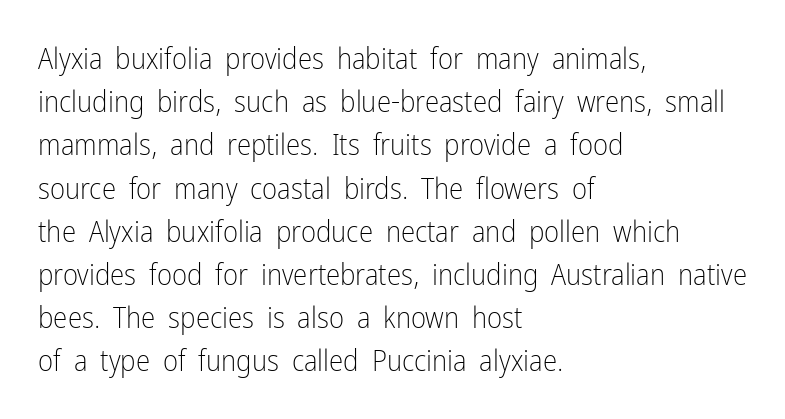
{"serif": "no", "italic": "no", "bold": "no", "weight": "light", "width": "condensed", "stroke_contrast": "low", "x_height": "medium", "monospaced": "no", "underline": "no", "align": "left", "line_spacing": "normal", "line_spacing_ratio": 1.49, "letter_spacing": "normal", "letter_spacing_em": 0.0, "glyph_px": 29}
